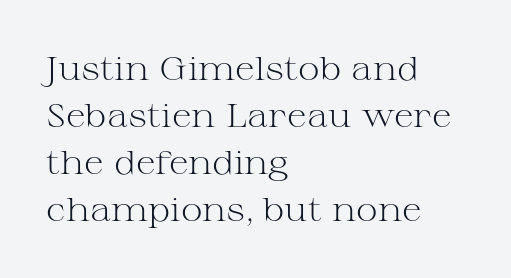
{"serif": "yes", "italic": "no", "bold": "no", "weight": "light", "width": "wide", "stroke_contrast": "medium", "x_height": "medium", "monospaced": "no", "underline": "no", "align": "left", "line_spacing": "normal", "line_spacing_ratio": 1.42, "letter_spacing": "normal", "letter_spacing_em": 0.0, "glyph_px": 33}
